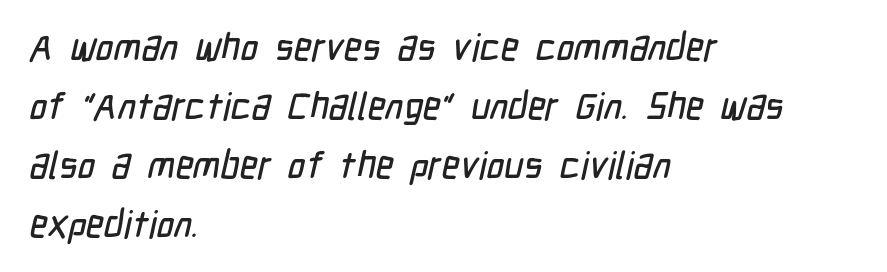
The face used here is a sans, in the tradition of grotesques and geometrics. No word sits above an underline. Each letter keeps its own natural width here, so spacing adapts to shape. Each new line begins a customary step beneath the previous one. Caption: standard tracking, unaltered.
